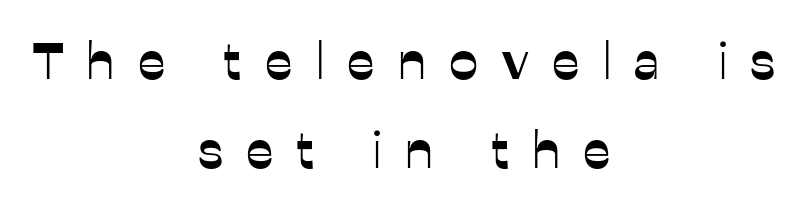
The image shows 52 px sans-serif type, upright; set centered, line spacing 1.71x, unusually wide letter spacing (+0.45 em), not underlined; low stroke contrast and a medium x-height.
